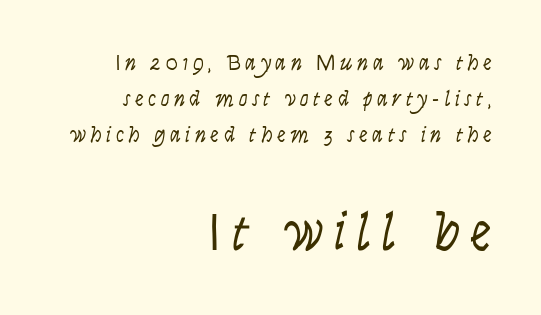
Q: Is the text bold? A: No.
Q: Is the text italic (slanted)? A: Yes.
Q: Is the typeface a serif or a sans-serif typeface? A: Sans-serif.
Q: Is the text underlined? A: No.
Q: How is the paragraph aligned? A: Right-aligned.
Q: Is the spacing between letters normal or unusually wide? A: Unusually wide.
Q: Is the spacing between lines tight, normal or loose? A: Normal.
Q: Which block of text is set in a larger size, the first (top) or the second (bottom)? A: The second (bottom) one.
Q: Width (condensed, normal, or wide)? A: Condensed.
Q: Stroke contrast? A: Low.
Q: x-height? A: Large.
Q: Monospaced? A: No.
